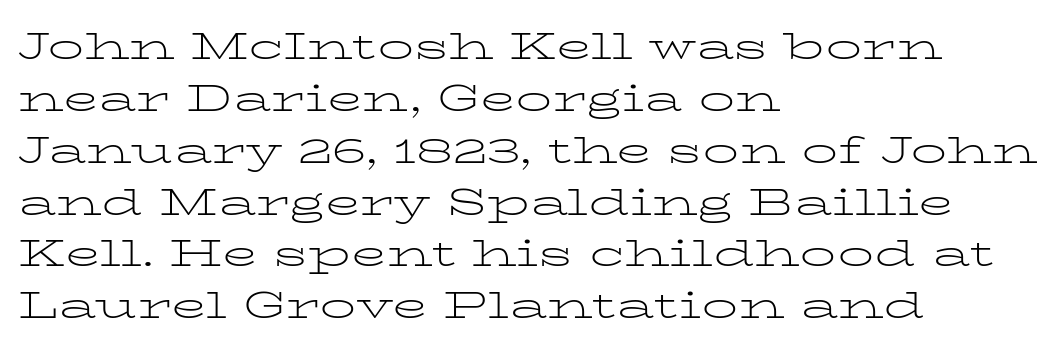
{"serif": "yes", "italic": "no", "bold": "no", "weight": "light", "width": "wide", "stroke_contrast": "low", "x_height": "medium", "monospaced": "no", "underline": "no", "align": "left", "line_spacing": "normal", "line_spacing_ratio": 1.44, "letter_spacing": "normal", "letter_spacing_em": 0.0, "glyph_px": 36}
